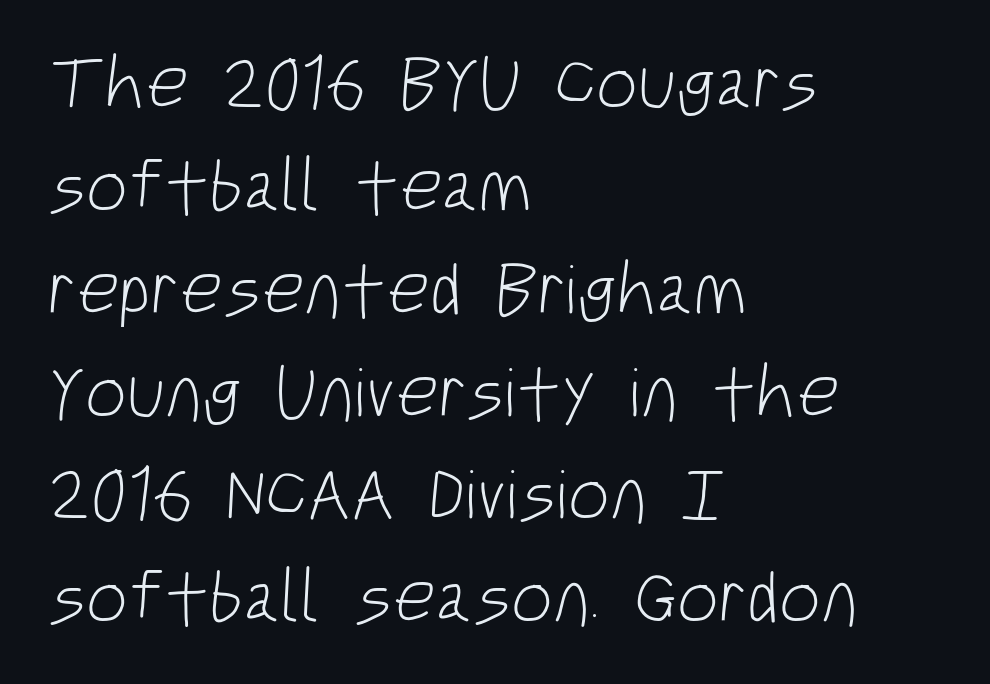
Q: Is the text bold? A: No.
Q: Is the typeface a serif or a sans-serif typeface? A: Sans-serif.
Q: Is the text underlined? A: No.
Q: How is the paragraph aligned? A: Left-aligned.
Q: Is the spacing between letters normal or unusually wide? A: Normal.
Q: Is the spacing between lines tight, normal or loose? A: Normal.
Q: Width (condensed, normal, or wide)? A: Condensed.
Q: Stroke contrast? A: Low.
Q: x-height? A: Large.
Q: Monospaced? A: No.
